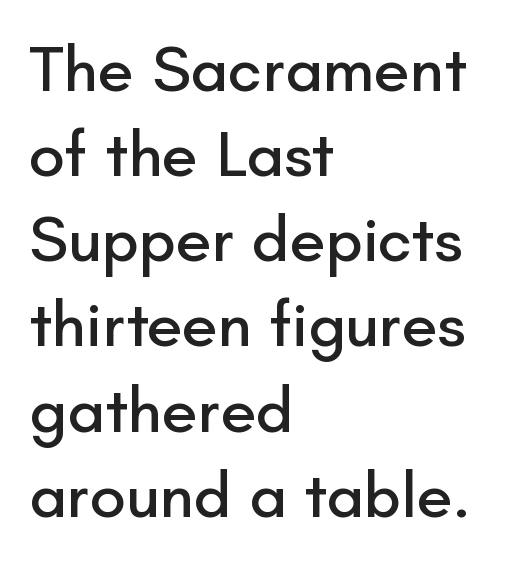
Q: Is the text italic (slanted)? A: No, it is upright.
Q: Is the typeface a serif or a sans-serif typeface? A: Sans-serif.
Q: Is the text underlined? A: No.
Q: How is the paragraph aligned? A: Left-aligned.
Q: Is the spacing between letters normal or unusually wide? A: Normal.
Q: Is the spacing between lines tight, normal or loose? A: Normal.
Q: Width (condensed, normal, or wide)? A: Normal.
Q: Stroke contrast? A: Low.
Q: x-height? A: Small.
Q: Monospaced? A: No.
